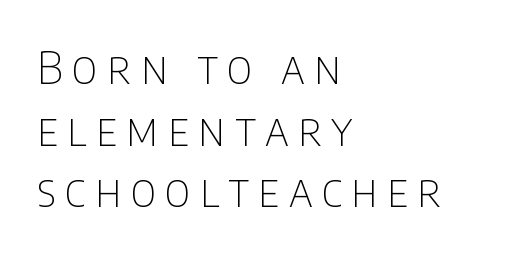
Descenders hang freely into open space. Ordinary non-slanted type is in use. The ragged edge is on the right, which tells us the setting is flush left. The line texture is sparse and dotted thanks to wide tracking.
